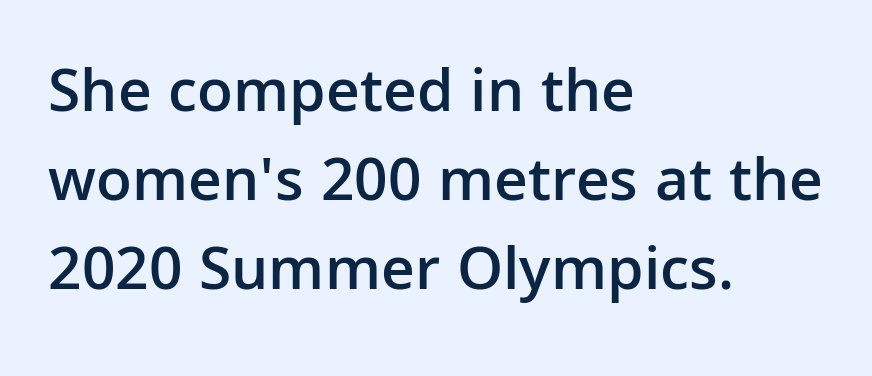
The typeface chosen for these lines omits serifs. Notice how descenders clear the ascenders below comfortably — that's standard leading. Every row of glyphs begins at an identical x-position on the left. Characters remain perfectly vertical along every line. Heft: intermediate — a semibold.
